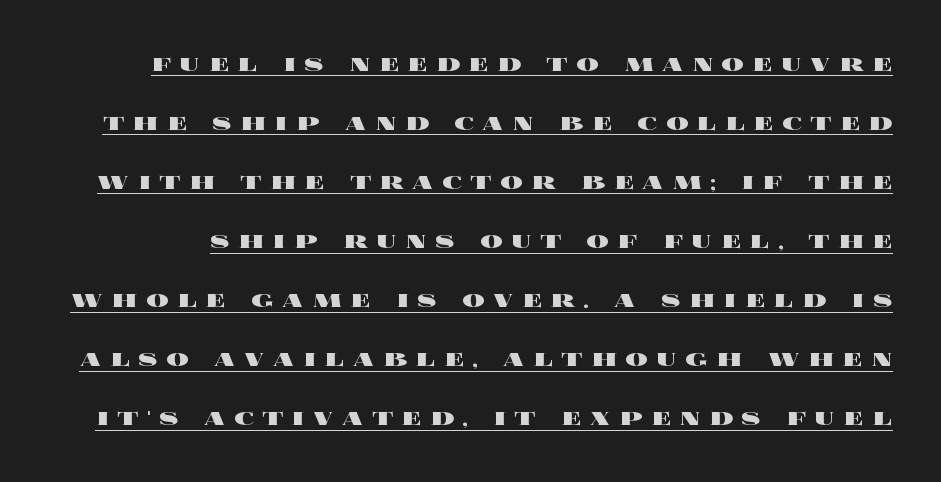
Somebody hit Ctrl+U on this one — the words are underlined. This is roman type, the default non-slanted kind. Each glyph is drawn with heavy, bold strokes. Is the letter spacing exaggerated? Yes — the characters are pushed far apart. The passage shown is typed in a proportional face where columns would drift. The line-height multiplier appears high, well above default.
